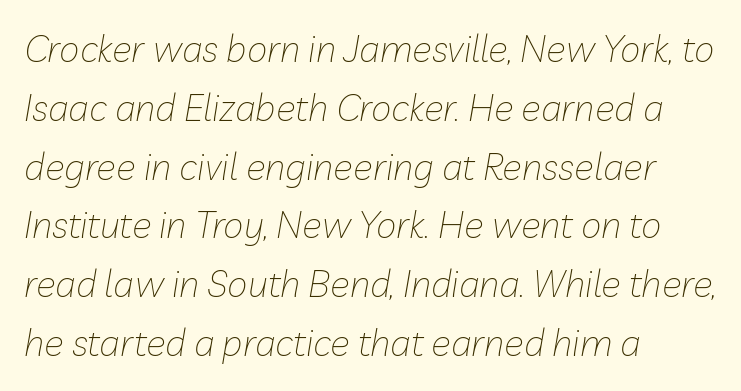
{"italic": "yes", "lean": "right", "slant_degrees": 10, "bold": "no", "weight": "thin", "width": "normal", "stroke_contrast": "low", "x_height": "medium", "monospaced": "no", "underline": "no", "align": "left", "line_spacing": "normal", "line_spacing_ratio": 1.59, "letter_spacing": "normal", "letter_spacing_em": 0.0, "glyph_px": 37}
